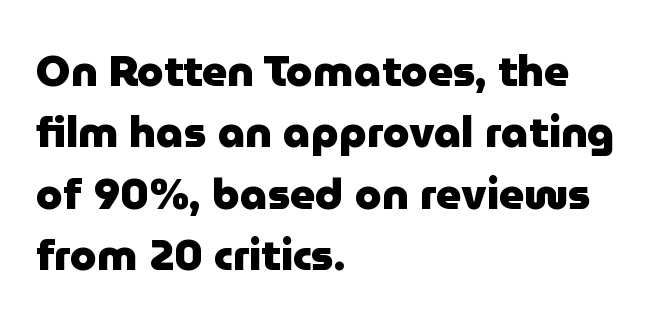
Vertical spacing — default. Chunky letters — that's bold for sure. Grotesque or geometric, the face here clearly has no serifs. Glance below the letters and you will spot only blank space. Every character sits straight up, as roman type does.
